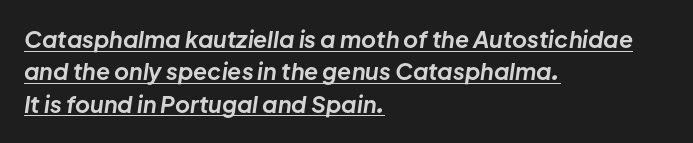
The image shows 23 px bold type, italic (leaning right); set left-aligned, normal line spacing (1.41x), normal letter spacing, underlined.
